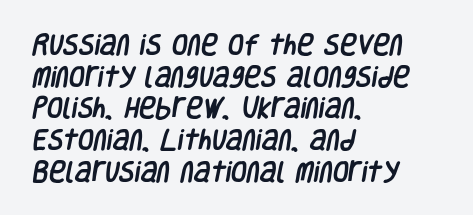
Q: Is the text underlined? A: No.
Q: How is the paragraph aligned? A: Left-aligned.
Q: Is the spacing between letters normal or unusually wide? A: Normal.
Q: Is the spacing between lines tight, normal or loose? A: Normal.
